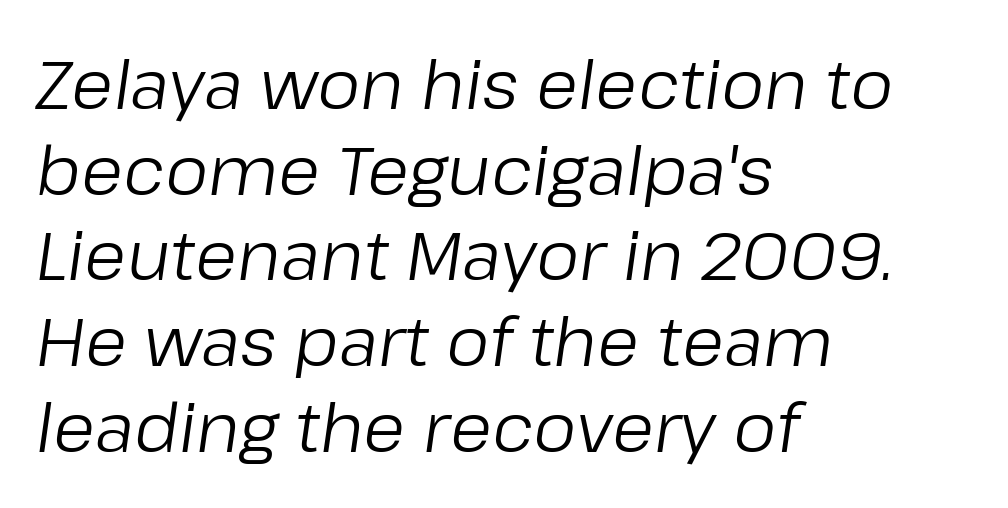
Q: Is the text bold? A: No.
Q: Is the text italic (slanted)? A: Yes, it leans right by about 8 degrees.
Q: Is the text underlined? A: No.
Q: How is the paragraph aligned? A: Left-aligned.
Q: Is the spacing between letters normal or unusually wide? A: Normal.
Q: Is the spacing between lines tight, normal or loose? A: Normal.
Q: Width (condensed, normal, or wide)? A: Normal.
Q: Stroke contrast? A: Low.
Q: x-height? A: Medium.
Q: Monospaced? A: No.
